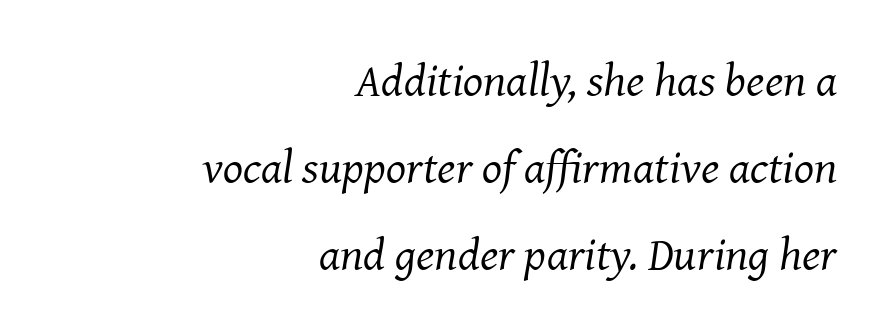
The image shows 47 px regular-weight serif type, italic (leaning right); set right-aligned, line spacing 1.85x, normal letter spacing, not underlined; medium stroke contrast and a medium x-height.
